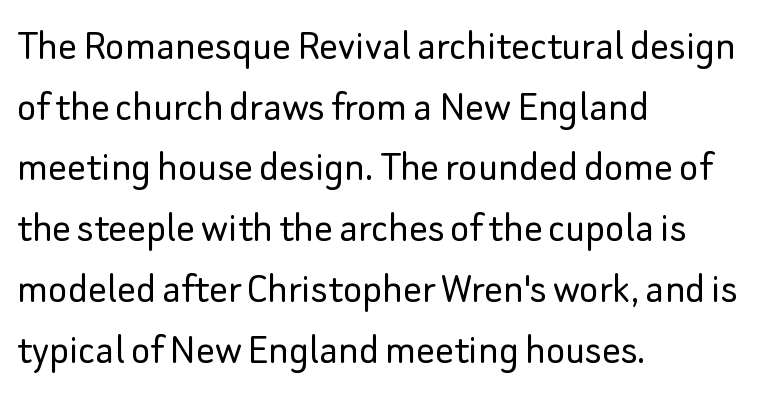
The image shows 46 px light sans-serif type, upright; set left-aligned, normal line spacing (1.32x), normal letter spacing, not underlined; low stroke contrast and a small x-height.
